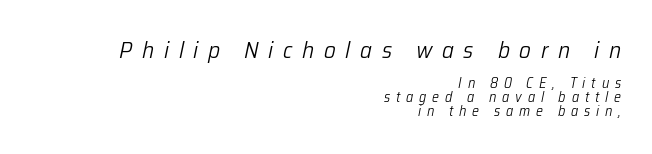
{"italic": "yes", "lean": "right", "slant_degrees": 12, "bold": "no", "underline": "no", "align": "right", "line_spacing": "tight", "line_spacing_ratio": 0.99, "letter_spacing": "wide", "letter_spacing_em": 0.42, "larger_block": "first", "size_ratio": 1.64, "glyph_px": 23}
